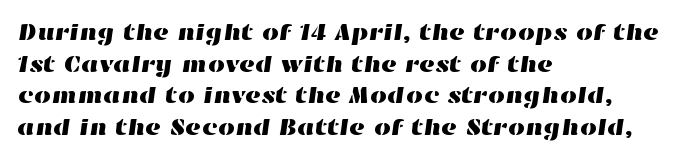
Q: Is the text underlined? A: No.
Q: How is the paragraph aligned? A: Left-aligned.
Q: Is the spacing between letters normal or unusually wide? A: Normal.
Q: Is the spacing between lines tight, normal or loose? A: Normal.
